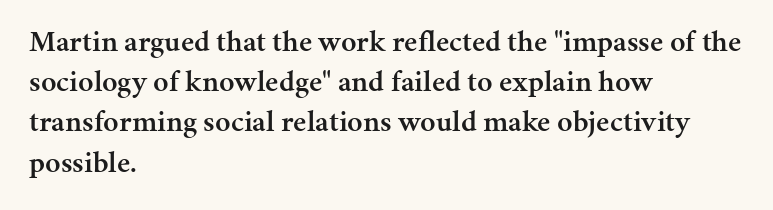
Q: Is the text bold? A: Semi-bold.
Q: Is the text italic (slanted)? A: No, it is upright.
Q: Is the typeface a serif or a sans-serif typeface? A: Serif.
Q: Is the text underlined? A: No.
Q: How is the paragraph aligned? A: Left-aligned.
Q: Is the spacing between letters normal or unusually wide? A: Normal.
Q: Is the spacing between lines tight, normal or loose? A: Normal.
Q: Width (condensed, normal, or wide)? A: Normal.
Q: Stroke contrast? A: Medium.
Q: x-height? A: Medium.
Q: Monospaced? A: No.
